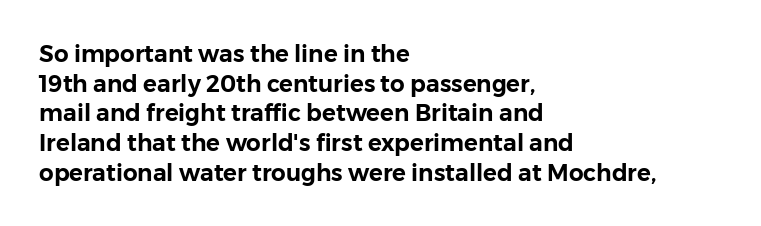
The image shows 23 px text type, upright; set left-aligned, normal line spacing (1.29x), normal letter spacing, not underlined.
